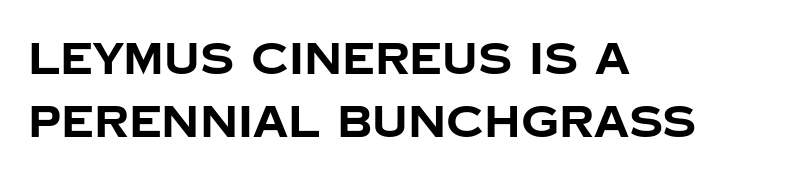
The image shows 44 px bold sans-serif type, upright; set left-aligned, normal line spacing (1.44x), normal letter spacing, not underlined; low stroke contrast and a large x-height.
